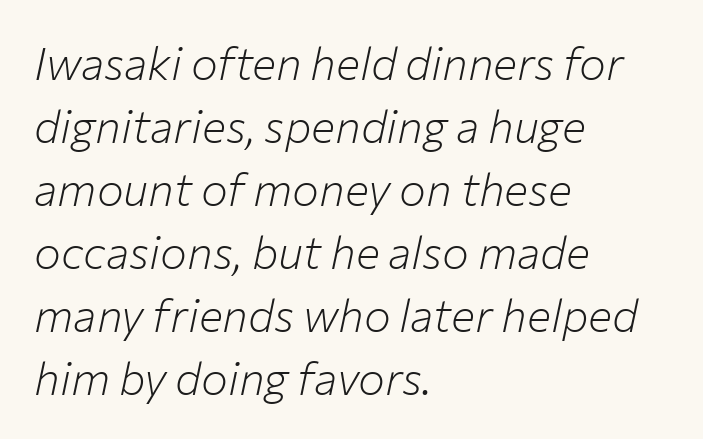
The image shows 45 px light type, italic (leaning right); set left-aligned, normal line spacing (1.4x), normal letter spacing, not underlined; low stroke contrast and a medium x-height.
